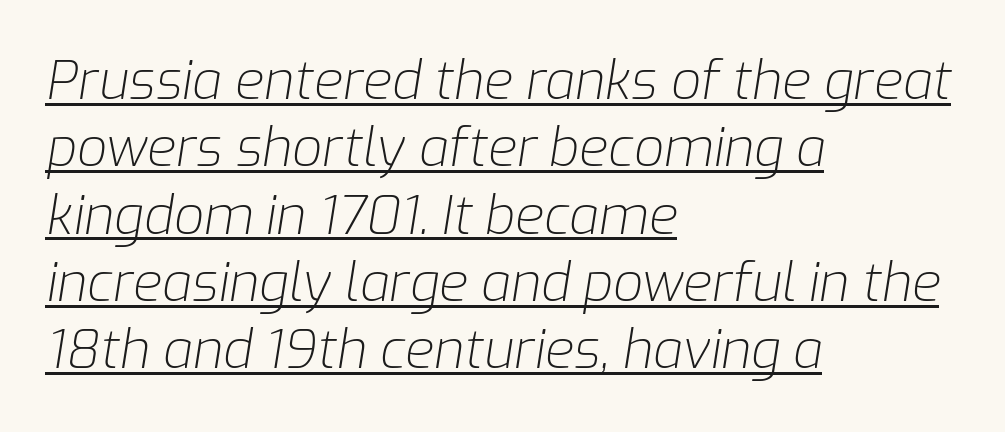
The image shows 53 px light type, italic (leaning right); set left-aligned, normal line spacing (1.27x), normal letter spacing, underlined; low stroke contrast and a medium x-height.
